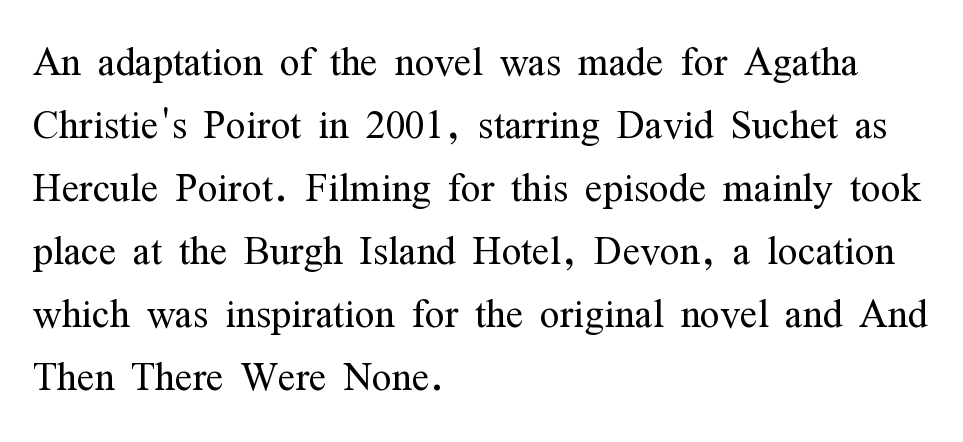
Think of a printed novel: that variable character pitch is what you see here. Honestly, the letter spacing is just normal — you wouldn't notice it. Has an underline been added? It has not. The lines are quadded left. Heft: none added — not bold.
